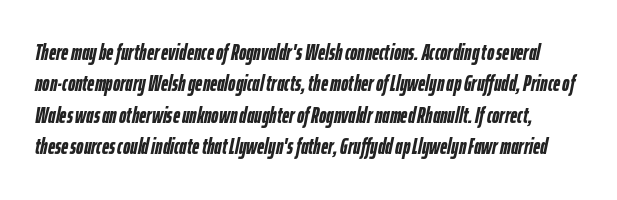
Summary of vertical rhythm: regular, with standard interline spacing. How are the letters spaced? Ordinarily, with no added tracking. Descenders are the only things crossing below the line. Pretty heavy lettering here — definitely bold. Looking at the ascenders, they clearly lean.
